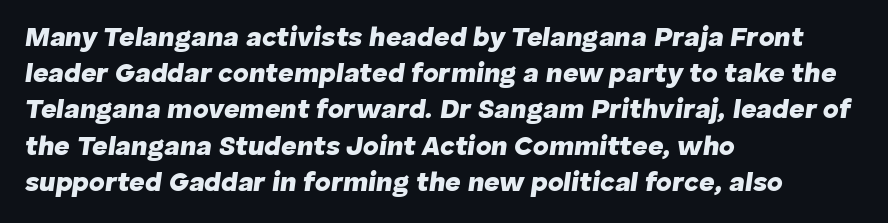
Q: Is the text bold? A: Yes.
Q: Is the text italic (slanted)? A: Yes, it leans right by about 8 degrees.
Q: Is the text underlined? A: No.
Q: How is the paragraph aligned? A: Left-aligned.
Q: Is the spacing between letters normal or unusually wide? A: Normal.
Q: Is the spacing between lines tight, normal or loose? A: Normal.
